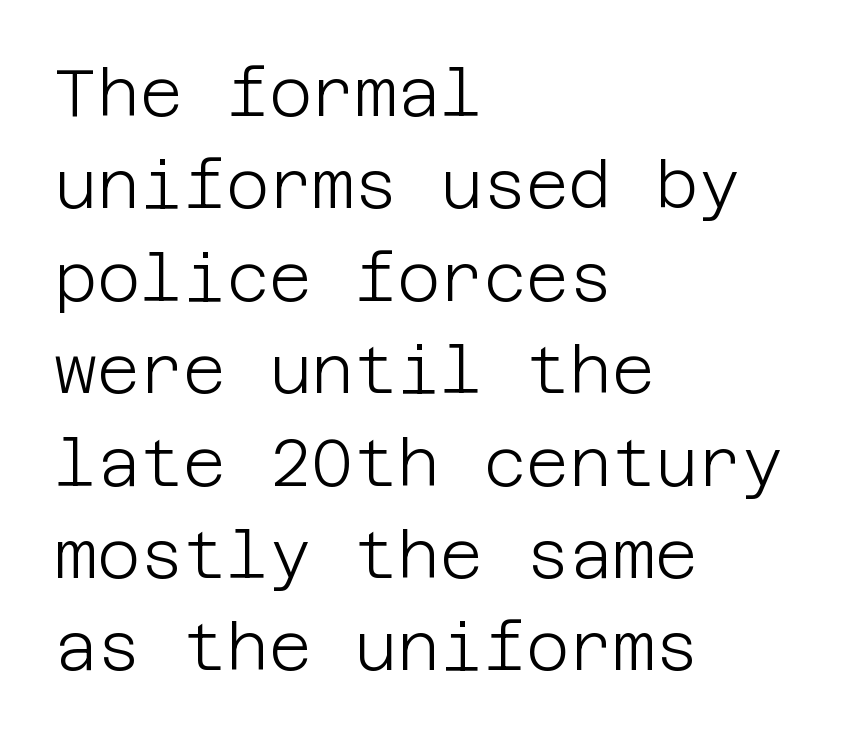
Q: Is the text bold? A: No.
Q: Is the text italic (slanted)? A: No, it is upright.
Q: Is the typeface a serif or a sans-serif typeface? A: Sans-serif.
Q: Is the text underlined? A: No.
Q: How is the paragraph aligned? A: Left-aligned.
Q: Is the spacing between letters normal or unusually wide? A: Normal.
Q: Is the spacing between lines tight, normal or loose? A: Normal.
Q: Width (condensed, normal, or wide)? A: Normal.
Q: Stroke contrast? A: Low.
Q: x-height? A: Large.
